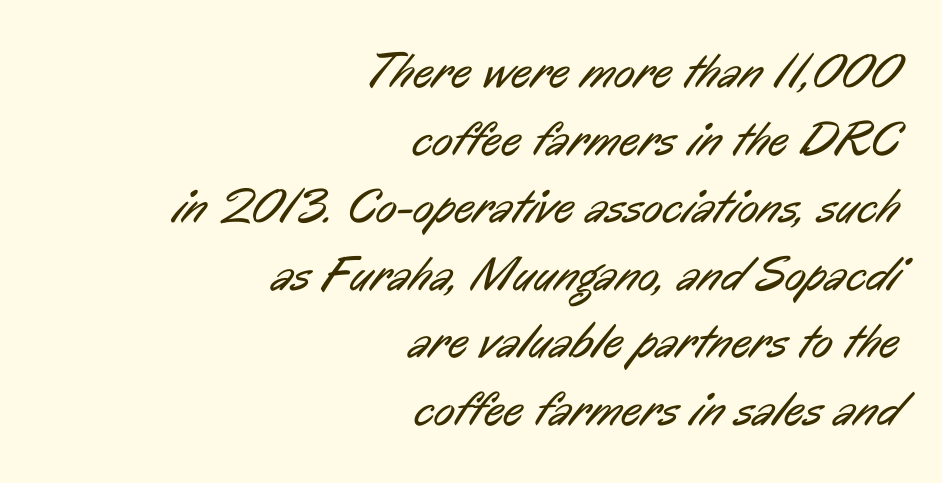
Just letters on the line, the space beneath them empty. The designer left line spacing at the default. The characters display no serif detailing; their extremities are plain. This sample has the flowing, uneven cadence of proportional lettering. All the whitespace from short lines collects on the left.
